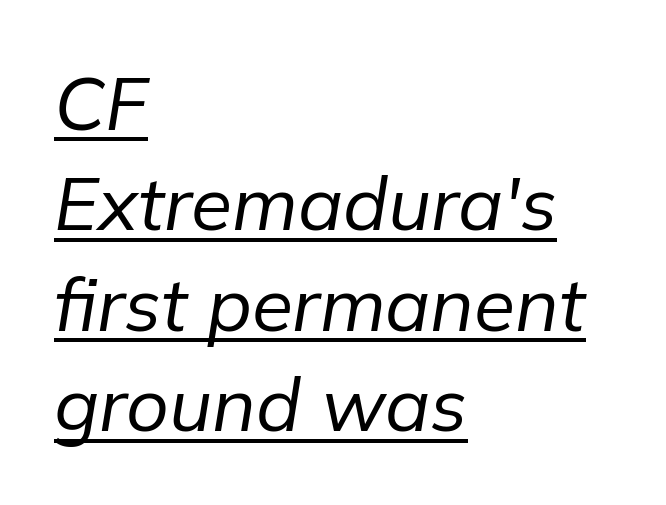
The image shows 75 px regular-weight type, italic (leaning right); set left-aligned, normal line spacing (1.34x), normal letter spacing, underlined; low stroke contrast and a medium x-height.
